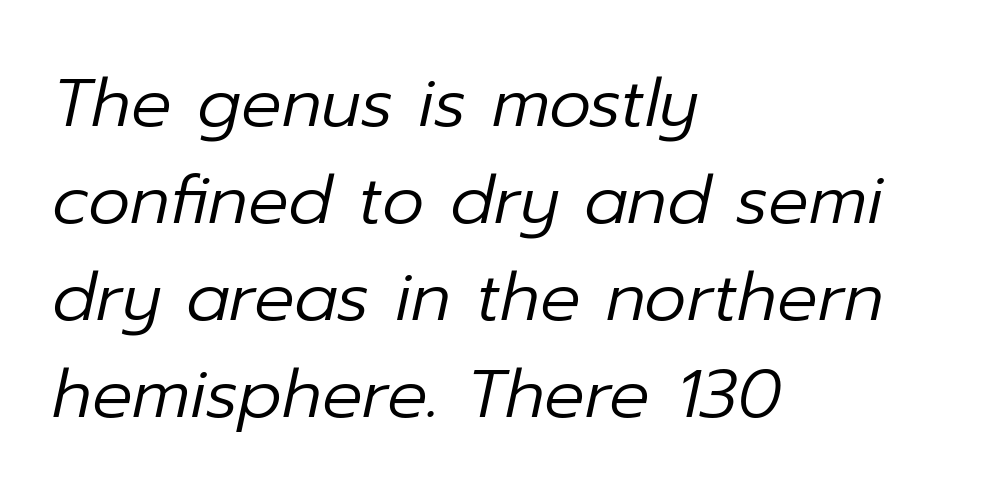
Q: Is the text bold? A: No.
Q: Is the text italic (slanted)? A: Yes, it leans right by about 12 degrees.
Q: Is the text underlined? A: No.
Q: How is the paragraph aligned? A: Left-aligned.
Q: Is the spacing between letters normal or unusually wide? A: Normal.
Q: Is the spacing between lines tight, normal or loose? A: Normal.
Q: Width (condensed, normal, or wide)? A: Normal.
Q: Stroke contrast? A: Low.
Q: x-height? A: Medium.
Q: Monospaced? A: No.
